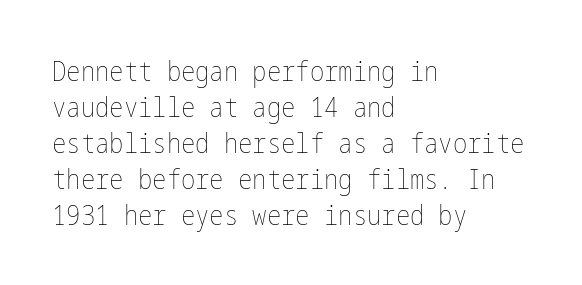
A clean baseline with only descenders dipping below it. The letters stand upright; this is a roman face. The letterforms sit shoulder to shoulder at normal distance. The compositor pushed each line to the left boundary.
